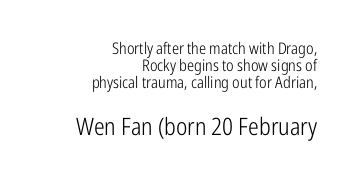
The image shows 24 px text type, upright; set right-aligned, tight line spacing (1.07x), normal letter spacing, not underlined; the second (bottom) block is 1.5x larger.
